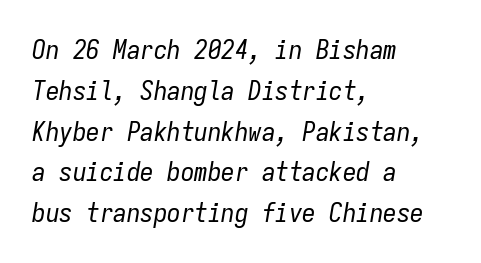
{"italic": "yes", "lean": "right", "slant_degrees": 9, "bold": "no", "underline": "no", "align": "left", "line_spacing": "normal", "line_spacing_ratio": 1.51, "letter_spacing": "normal", "letter_spacing_em": 0.0, "glyph_px": 27}
